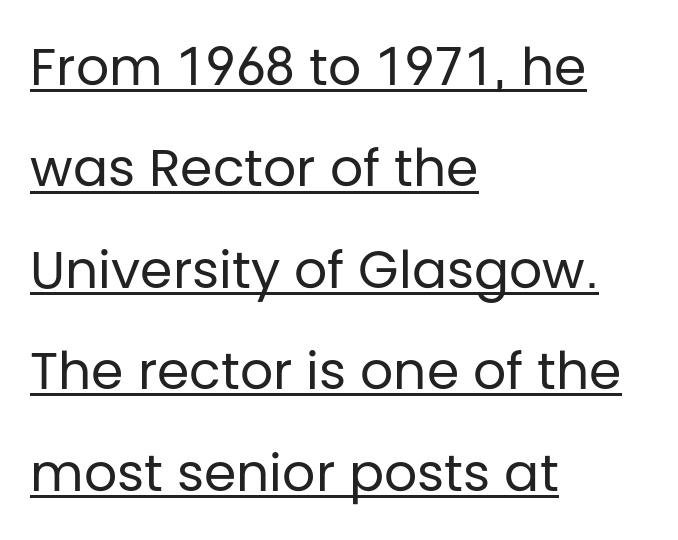
Do the characters align in a grid? No, the font is proportional. These lines keep a tight, regular rhythm from letter to letter. What's the leading like? Stretched, with rows far apart. The rag falls on the right side of this text block. Unlike a traditional serif, this face leaves its strokes unadorned. The rendering uses the underline text-decoration.
